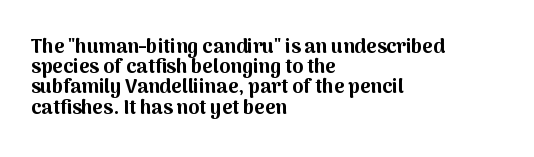
The image shows 20 px bold type, upright; set left-aligned, tight line spacing (1.01x), normal letter spacing, not underlined.
